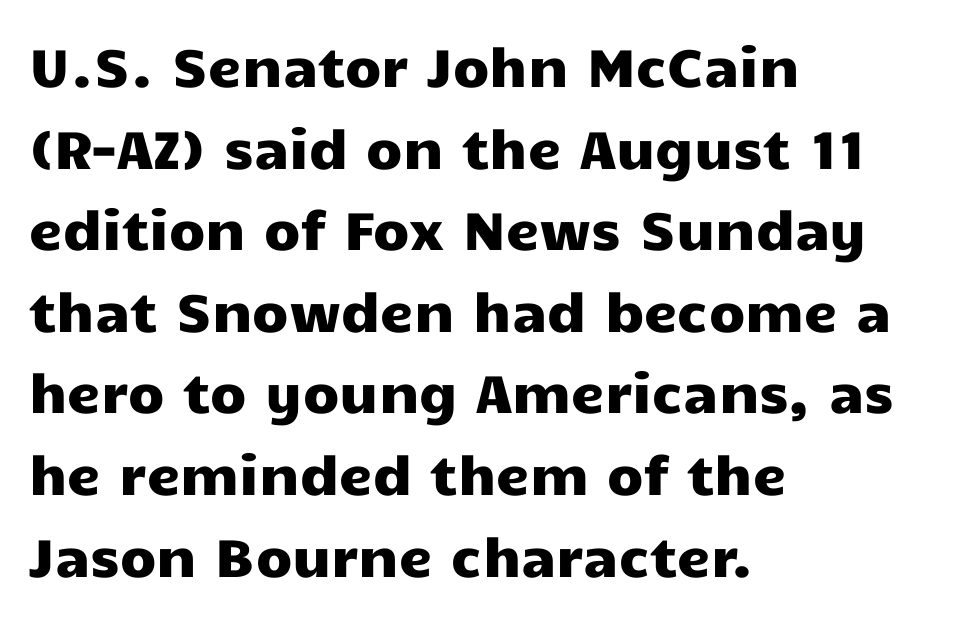
Q: Is the text italic (slanted)? A: No, it is upright.
Q: Is the typeface a serif or a sans-serif typeface? A: Sans-serif.
Q: Is the text underlined? A: No.
Q: How is the paragraph aligned? A: Left-aligned.
Q: Is the spacing between letters normal or unusually wide? A: Normal.
Q: Is the spacing between lines tight, normal or loose? A: Normal.
Q: Width (condensed, normal, or wide)? A: Wide.
Q: Stroke contrast? A: Low.
Q: x-height? A: Medium.
Q: Monospaced? A: No.
